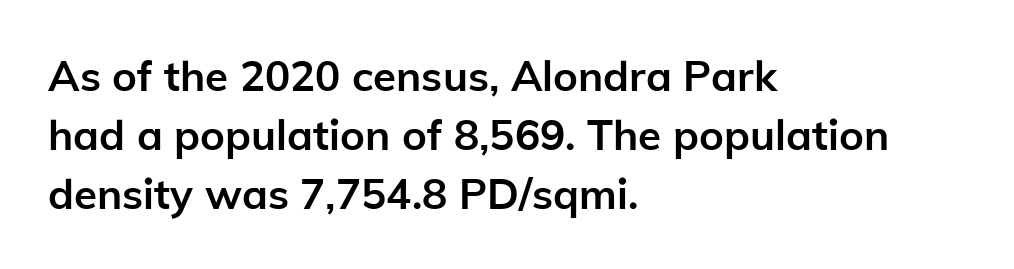
The image shows 42 px semibold sans-serif type, upright; set left-aligned, normal line spacing (1.41x), normal letter spacing, not underlined; low stroke contrast and a medium x-height.
